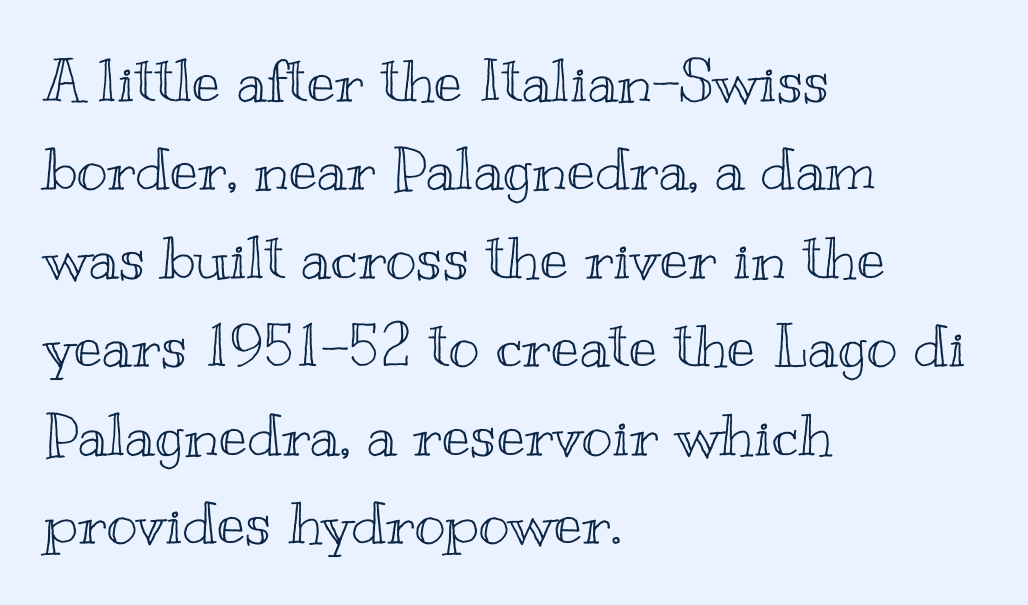
Q: Is the text italic (slanted)? A: No, it is upright.
Q: Is the text underlined? A: No.
Q: How is the paragraph aligned? A: Left-aligned.
Q: Is the spacing between letters normal or unusually wide? A: Normal.
Q: Is the spacing between lines tight, normal or loose? A: Normal.
Q: Width (condensed, normal, or wide)? A: Wide.
Q: x-height? A: Small.
Q: Monospaced? A: No.
